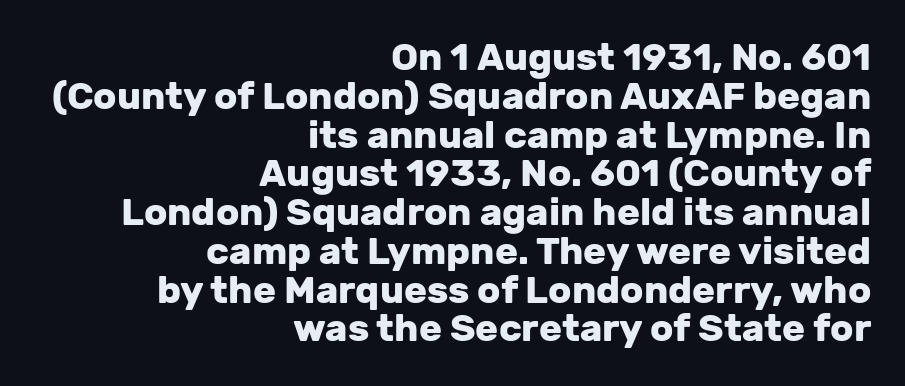
Do the characters align in a grid? No, the font is proportional. Honestly, the letter spacing is just normal — you wouldn't notice it. The space between consecutive lines is stingy. The sample has been set heavy, in full bold.
